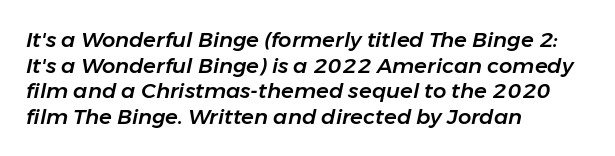
Q: Is the text italic (slanted)? A: Yes, it leans right by about 11 degrees.
Q: Is the text underlined? A: No.
Q: How is the paragraph aligned? A: Left-aligned.
Q: Is the spacing between letters normal or unusually wide? A: Normal.
